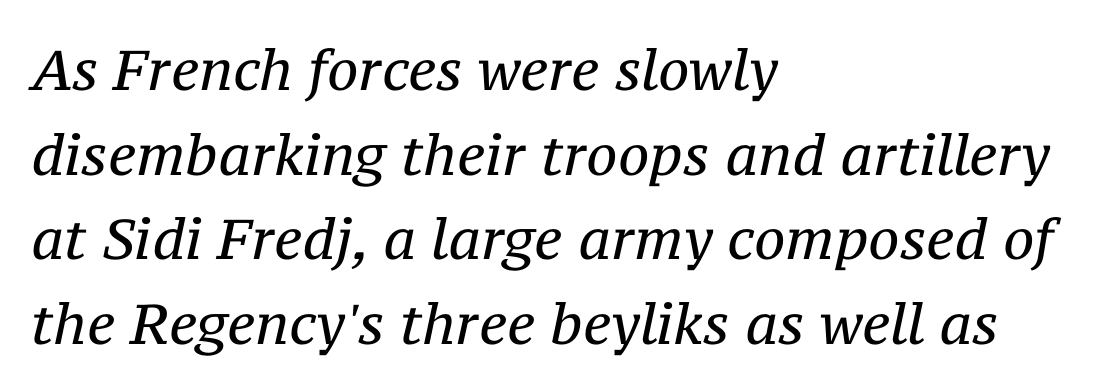
The image shows 56 px regular-weight serif type, italic (leaning right); set left-aligned, normal line spacing (1.51x), normal letter spacing, not underlined; medium stroke contrast and a medium x-height.
